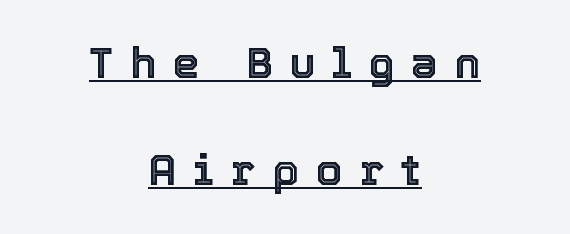
Notice how the stems are strictly vertical — no italics here. The face used here is proportionally spaced, like ordinary book or web type. Is there an underline? Yes — a line sits under the letters. Notice the wide empty band between every row — that's loose leading.
